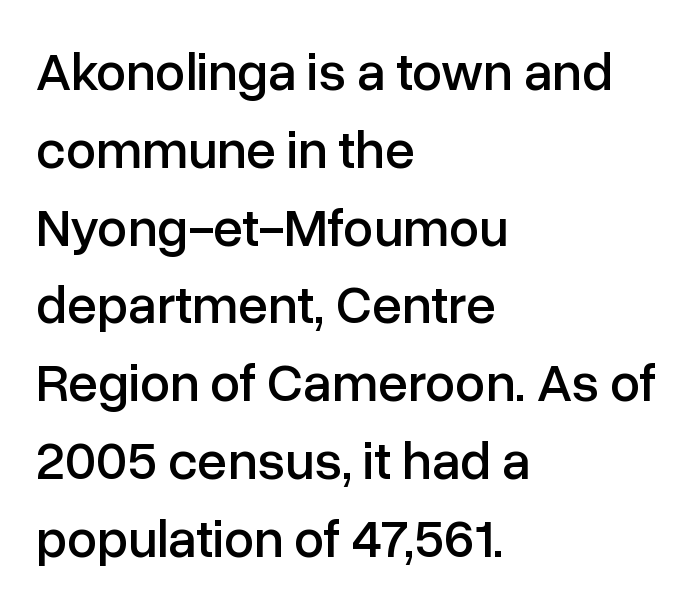
Q: Is the text italic (slanted)? A: No, it is upright.
Q: Is the typeface a serif or a sans-serif typeface? A: Sans-serif.
Q: Is the text underlined? A: No.
Q: How is the paragraph aligned? A: Left-aligned.
Q: Is the spacing between letters normal or unusually wide? A: Normal.
Q: Is the spacing between lines tight, normal or loose? A: Normal.
Q: Width (condensed, normal, or wide)? A: Normal.
Q: Stroke contrast? A: Low.
Q: x-height? A: Medium.
Q: Monospaced? A: No.
